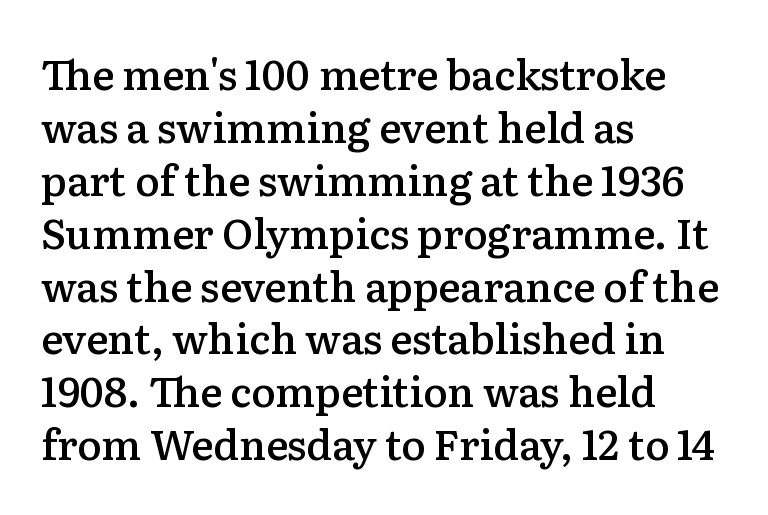
{"serif": "yes", "italic": "no", "bold": "semi", "weight": "semibold", "width": "normal", "stroke_contrast": "low", "x_height": "medium", "monospaced": "no", "underline": "no", "align": "left", "line_spacing": "normal", "line_spacing_ratio": 1.29, "letter_spacing": "normal", "letter_spacing_em": 0.0, "glyph_px": 41}
